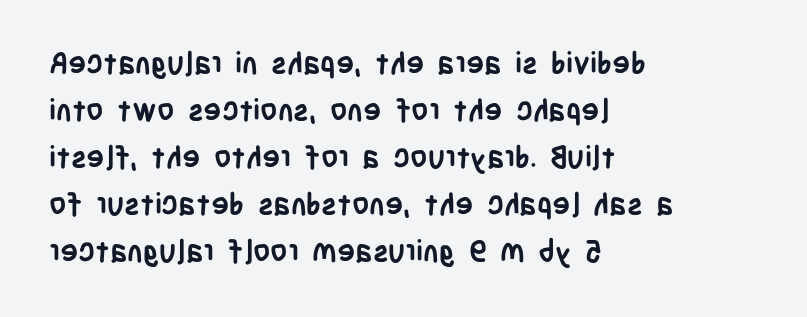
{"serif": "no", "italic": "no", "bold": "yes", "weight": "semibold", "width": "condensed", "stroke_contrast": "low", "x_height": "large", "monospaced": "no", "underline": "no", "align": "left", "line_spacing": "normal", "line_spacing_ratio": 1.57, "letter_spacing": "normal", "letter_spacing_em": 0.0, "glyph_px": 30}
